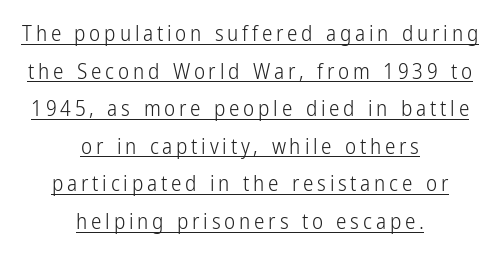
Q: Is the text bold? A: No.
Q: Is the text italic (slanted)? A: No, it is upright.
Q: Is the text underlined? A: Yes.
Q: How is the paragraph aligned? A: Centered.
